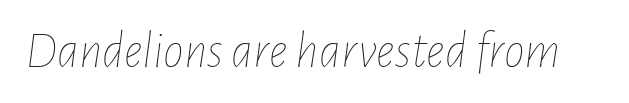
The image shows 52 px thin, condensed type, italic (leaning right); set normal letter spacing, not underlined; low stroke contrast and a medium x-height.
